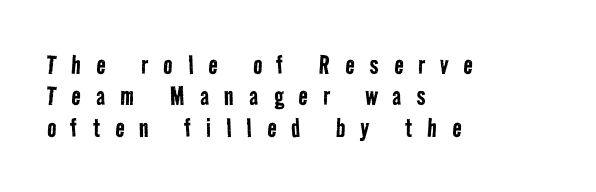
The image shows 31 px regular-weight, condensed sans-serif type; set left-aligned, tight line spacing (1.01x), unusually wide letter spacing (+0.49 em), not underlined; low stroke contrast and a medium x-height.
